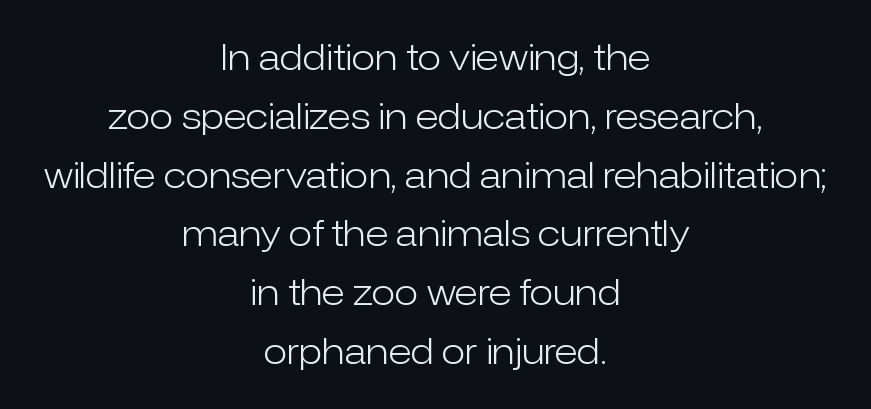
Q: Is the text bold? A: No.
Q: Is the text italic (slanted)? A: No, it is upright.
Q: Is the typeface a serif or a sans-serif typeface? A: Sans-serif.
Q: Is the text underlined? A: No.
Q: How is the paragraph aligned? A: Centered.
Q: Is the spacing between letters normal or unusually wide? A: Normal.
Q: Is the spacing between lines tight, normal or loose? A: Normal.
Q: Width (condensed, normal, or wide)? A: Normal.
Q: Stroke contrast? A: Low.
Q: x-height? A: Medium.
Q: Monospaced? A: No.
